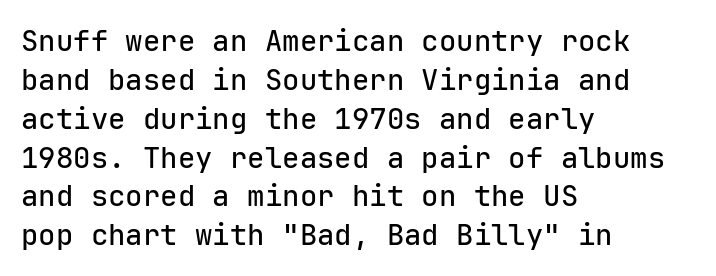
Typeset ragged right — the left edge is the straight one. The type sits square on the baseline with zero lean. Fixed-width glyphs throughout — classic coding-font behaviour. This rendering employs a face without finishing strokes, i.e., a sans-serif. The space between consecutive lines is moderate. Standard letterfit; no display-style spreading of the glyphs.
